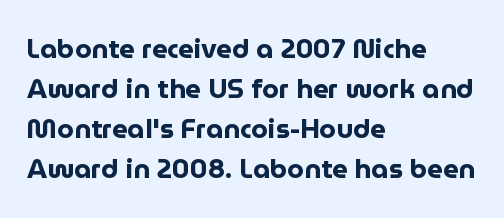
{"italic": "no", "bold": "yes", "underline": "no", "align": "left", "line_spacing": "normal", "line_spacing_ratio": 1.48, "letter_spacing": "normal", "letter_spacing_em": 0.0, "glyph_px": 27}
